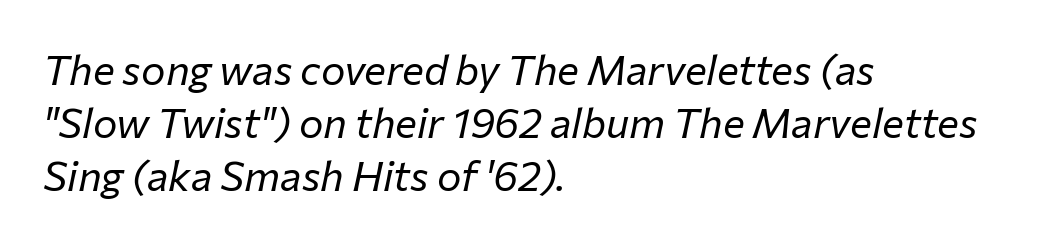
Q: Is the text bold? A: No.
Q: Is the text italic (slanted)? A: Yes, it leans right by about 12 degrees.
Q: Is the text underlined? A: No.
Q: How is the paragraph aligned? A: Left-aligned.
Q: Is the spacing between letters normal or unusually wide? A: Normal.
Q: Is the spacing between lines tight, normal or loose? A: Normal.
Q: Width (condensed, normal, or wide)? A: Normal.
Q: Stroke contrast? A: Low.
Q: x-height? A: Medium.
Q: Monospaced? A: No.
